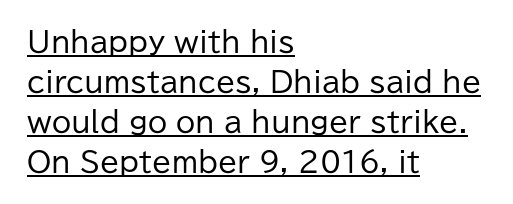
{"serif": "no", "italic": "no", "bold": "no", "weight": "regular", "width": "normal", "stroke_contrast": "low", "x_height": "medium", "monospaced": "no", "underline": "yes", "align": "left", "line_spacing": "normal", "line_spacing_ratio": 1.43, "letter_spacing": "normal", "letter_spacing_em": 0.0, "glyph_px": 28}
